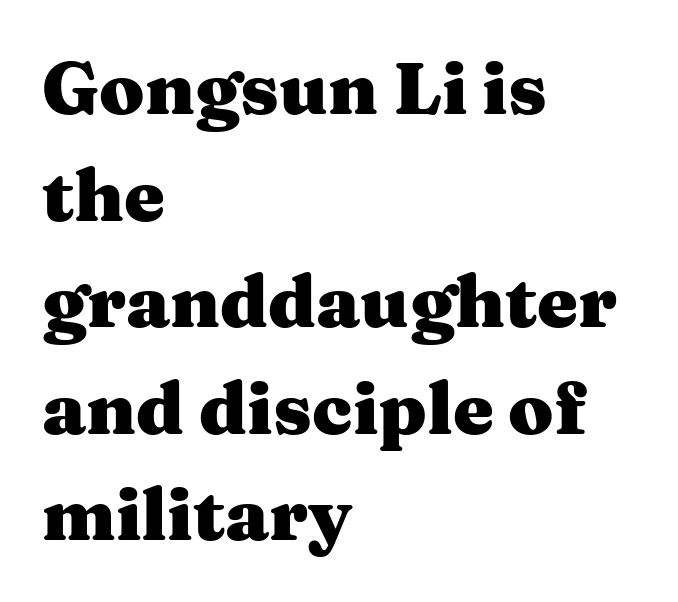
Q: Is the text bold? A: Yes.
Q: Is the text italic (slanted)? A: No, it is upright.
Q: Is the typeface a serif or a sans-serif typeface? A: Serif.
Q: Is the text underlined? A: No.
Q: How is the paragraph aligned? A: Left-aligned.
Q: Is the spacing between letters normal or unusually wide? A: Normal.
Q: Is the spacing between lines tight, normal or loose? A: Normal.
Q: Width (condensed, normal, or wide)? A: Wide.
Q: Stroke contrast? A: Medium.
Q: x-height? A: Medium.
Q: Monospaced? A: No.
